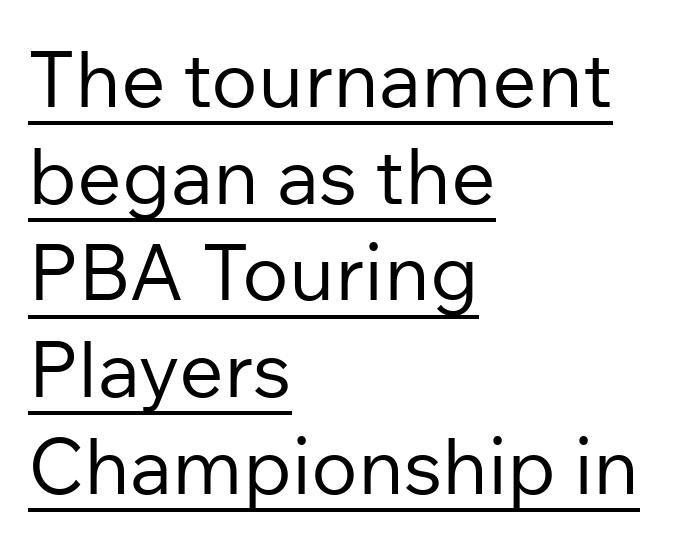
{"serif": "no", "italic": "no", "bold": "no", "weight": "regular", "width": "normal", "stroke_contrast": "low", "x_height": "medium", "monospaced": "no", "underline": "yes", "align": "left", "line_spacing_ratio": 1.24, "letter_spacing": "normal", "letter_spacing_em": 0.0, "glyph_px": 78}
